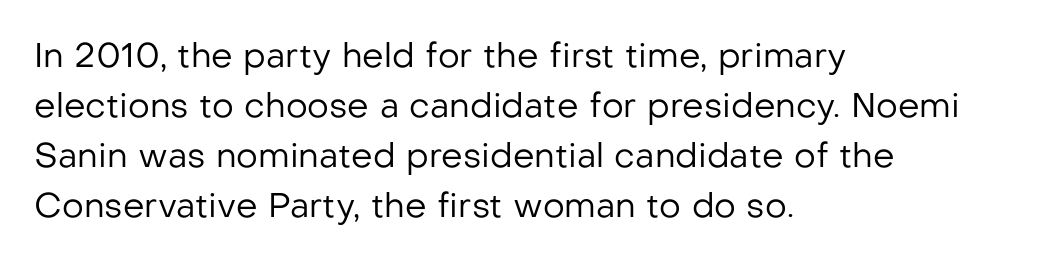
Q: Is the text bold? A: No.
Q: Is the text italic (slanted)? A: No, it is upright.
Q: Is the typeface a serif or a sans-serif typeface? A: Sans-serif.
Q: Is the text underlined? A: No.
Q: How is the paragraph aligned? A: Left-aligned.
Q: Is the spacing between letters normal or unusually wide? A: Normal.
Q: Is the spacing between lines tight, normal or loose? A: Normal.
Q: Width (condensed, normal, or wide)? A: Normal.
Q: Stroke contrast? A: Low.
Q: x-height? A: Medium.
Q: Monospaced? A: No.
